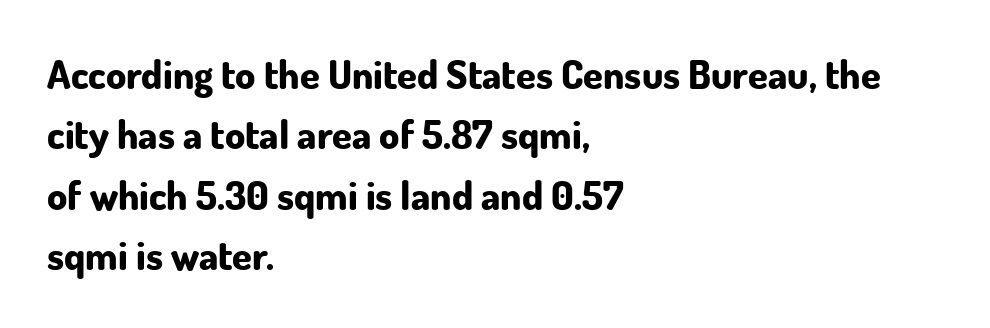
{"serif": "no", "italic": "no", "bold": "yes", "weight": "bold", "width": "normal", "stroke_contrast": "low", "x_height": "small", "monospaced": "no", "underline": "no", "align": "left", "line_spacing": "normal", "line_spacing_ratio": 1.51, "letter_spacing": "normal", "letter_spacing_em": 0.0, "glyph_px": 40}
